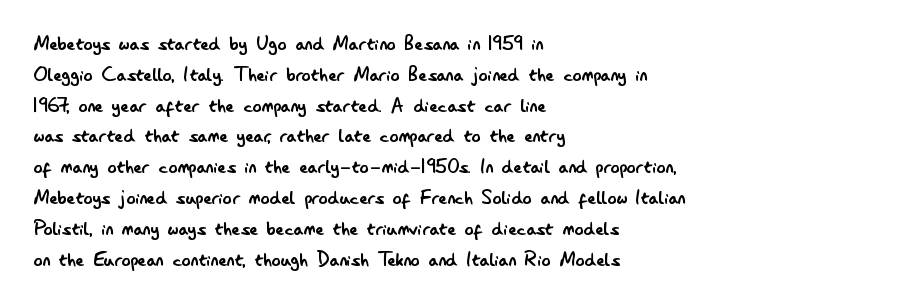
Descenders are the only things crossing below the line. The font sits on the lighter half of the weight spectrum, regular included. Does the copy run flush right? No — it runs flush left. Vertically, the passage feels balanced, rows spaced as you'd expect.
